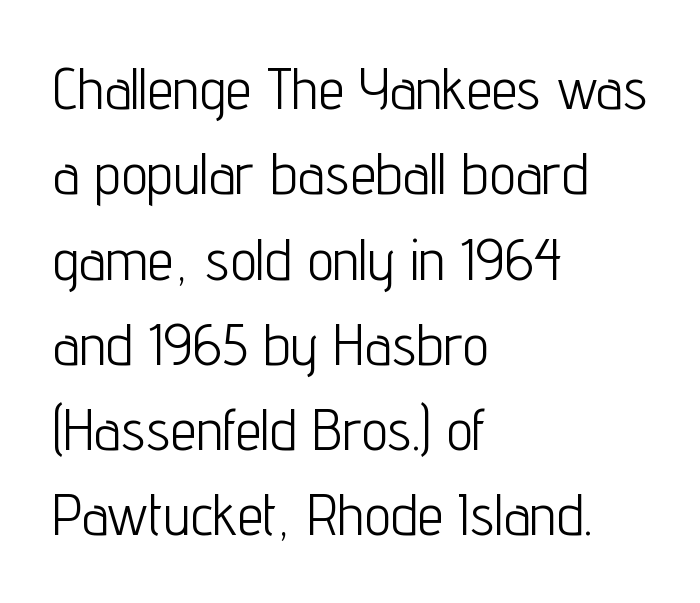
Q: Is the text bold? A: No.
Q: Is the text italic (slanted)? A: No, it is upright.
Q: Is the typeface a serif or a sans-serif typeface? A: Sans-serif.
Q: Is the text underlined? A: No.
Q: How is the paragraph aligned? A: Left-aligned.
Q: Is the spacing between letters normal or unusually wide? A: Normal.
Q: Is the spacing between lines tight, normal or loose? A: Normal.
Q: Width (condensed, normal, or wide)? A: Condensed.
Q: Stroke contrast? A: Low.
Q: x-height? A: Medium.
Q: Monospaced? A: No.
